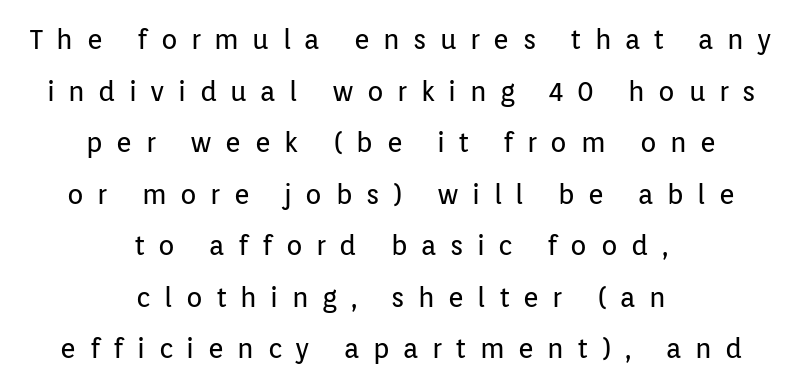
{"italic": "no", "bold": "no", "underline": "no", "align": "center", "line_spacing": "loose", "line_spacing_ratio": 1.91, "letter_spacing": "wide", "letter_spacing_em": 0.5, "glyph_px": 27}
